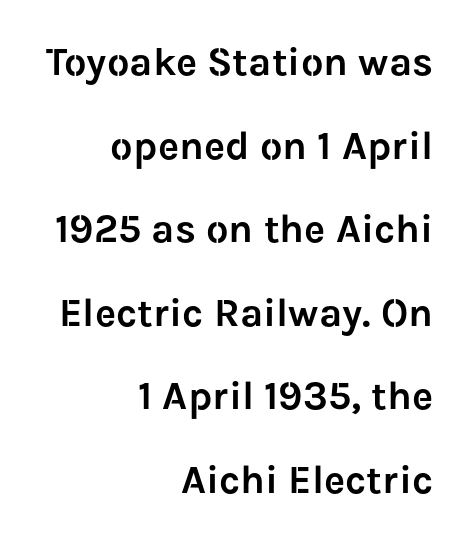
{"serif": "no", "italic": "no", "width": "normal", "stroke_contrast": "low", "x_height": "medium", "monospaced": "no", "underline": "no", "align": "right", "line_spacing": "loose", "line_spacing_ratio": 2.09, "letter_spacing": "normal", "letter_spacing_em": 0.0, "glyph_px": 40}
